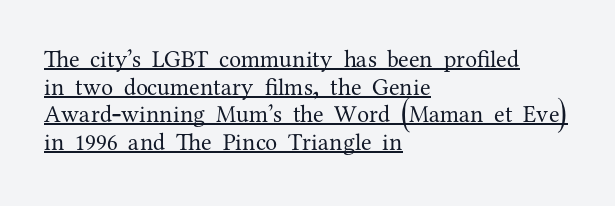
Horizontally, the lines are justified to the leading edge only. Line spacing here is tight. There is no visible air inserted between adjacent glyphs. No heavy texture on the line: the type isn't bold. You can tell it's not italic because the verticals are truly vertical. In designer terms, the underline attribute is active on this setting.
